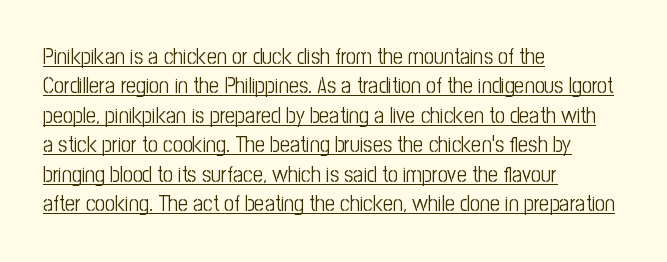
{"italic": "no", "bold": "no", "underline": "yes", "align": "left", "line_spacing": "normal", "line_spacing_ratio": 1.34, "letter_spacing": "normal", "letter_spacing_em": 0.0, "glyph_px": 22}
